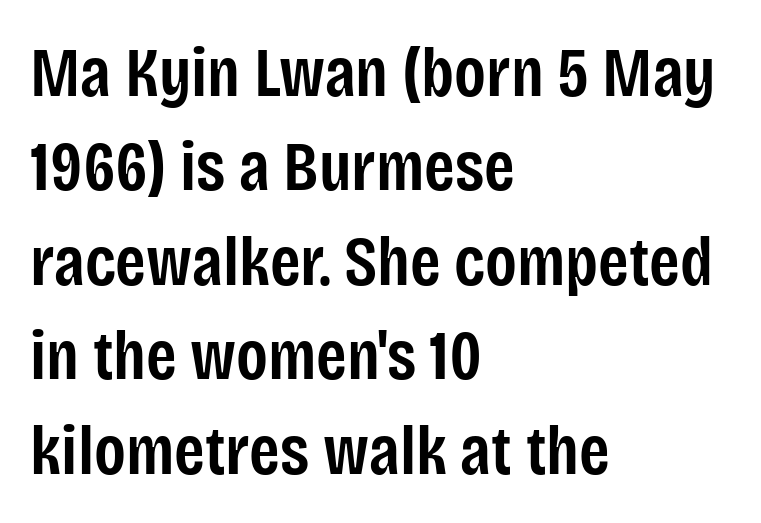
{"serif": "no", "italic": "no", "bold": "semi", "weight": "semibold", "width": "condensed", "stroke_contrast": "low", "x_height": "large", "monospaced": "no", "underline": "no", "align": "left", "line_spacing": "normal", "line_spacing_ratio": 1.35, "letter_spacing": "normal", "letter_spacing_em": 0.0, "glyph_px": 70}
